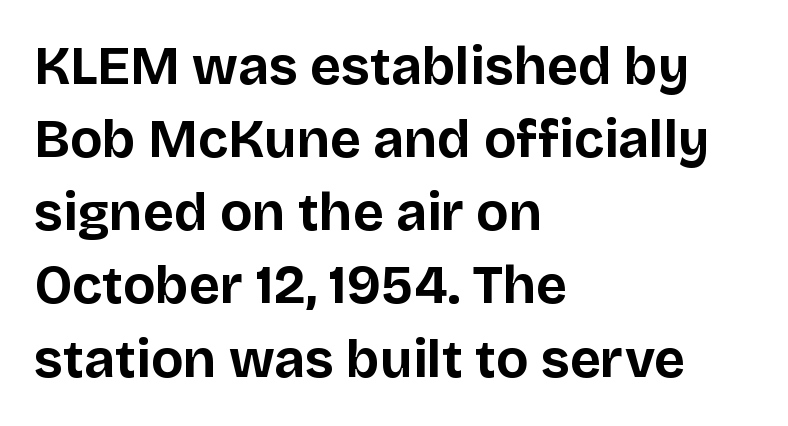
The image shows 53 px bold sans-serif type, upright; set left-aligned, normal line spacing (1.38x), normal letter spacing, not underlined; low stroke contrast and a large x-height.
